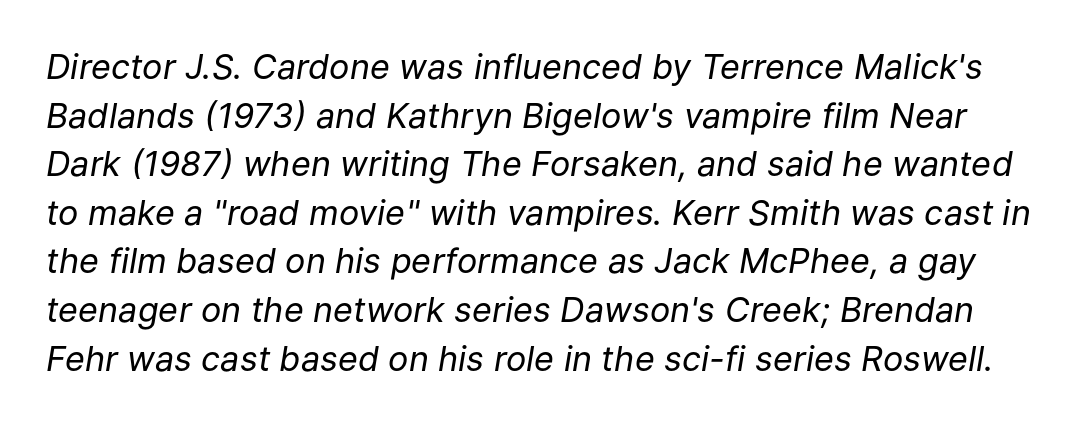
The image shows 34 px regular-weight type, italic (leaning right); set normal line spacing (1.43x), normal letter spacing, not underlined; low stroke contrast and a medium x-height.
